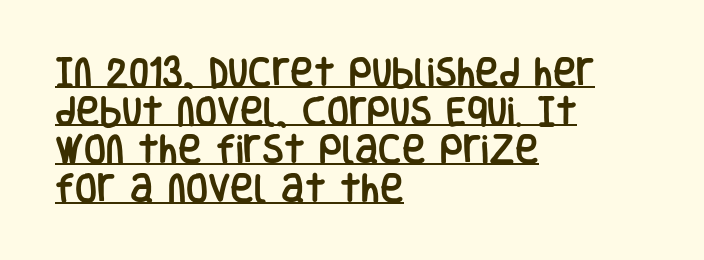
The image shows 32 px condensed sans-serif type, upright; set left-aligned, line spacing 1.21x, normal letter spacing, underlined; low stroke contrast and a large x-height.
